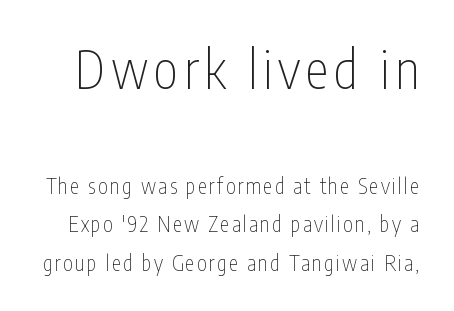
The image shows 52 px thin, condensed sans-serif type, upright; set line spacing 1.83x, not underlined; the first (top) block is 2.48x larger; low stroke contrast and a medium x-height.
